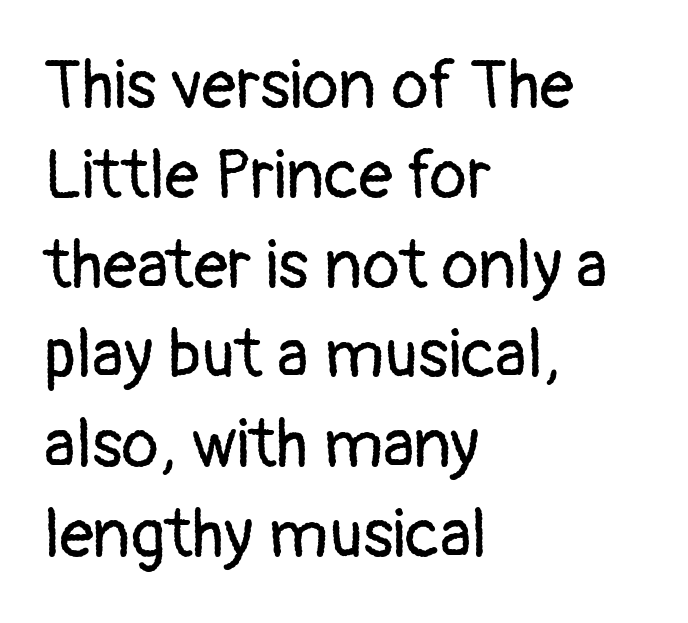
The image shows 68 px regular-weight sans-serif type, upright; set left-aligned, normal line spacing (1.32x), normal letter spacing, not underlined; low stroke contrast and a medium x-height.
